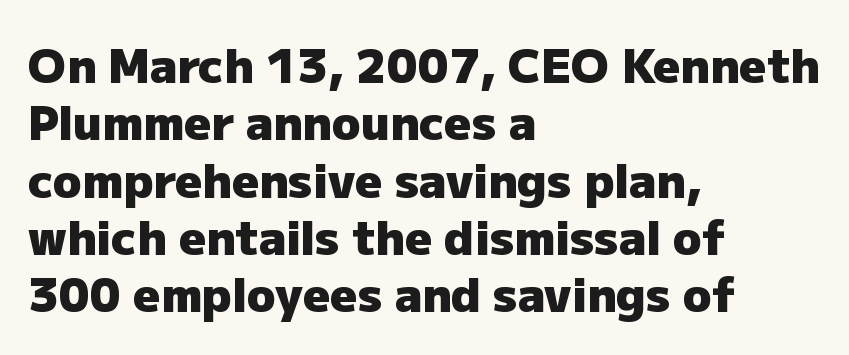
Q: Is the text bold? A: Yes.
Q: Is the text italic (slanted)? A: No, it is upright.
Q: Is the typeface a serif or a sans-serif typeface? A: Sans-serif.
Q: Is the text underlined? A: No.
Q: How is the paragraph aligned? A: Left-aligned.
Q: Is the spacing between letters normal or unusually wide? A: Normal.
Q: Width (condensed, normal, or wide)? A: Normal.
Q: Stroke contrast? A: Low.
Q: x-height? A: Medium.
Q: Monospaced? A: No.
